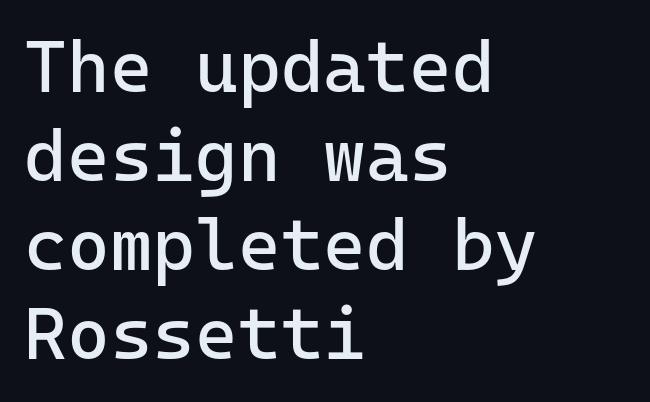
The image shows 73 px regular-weight sans-serif type, upright, monospaced; set left-aligned, line spacing 1.22x, normal letter spacing, not underlined; low stroke contrast and a medium x-height.
